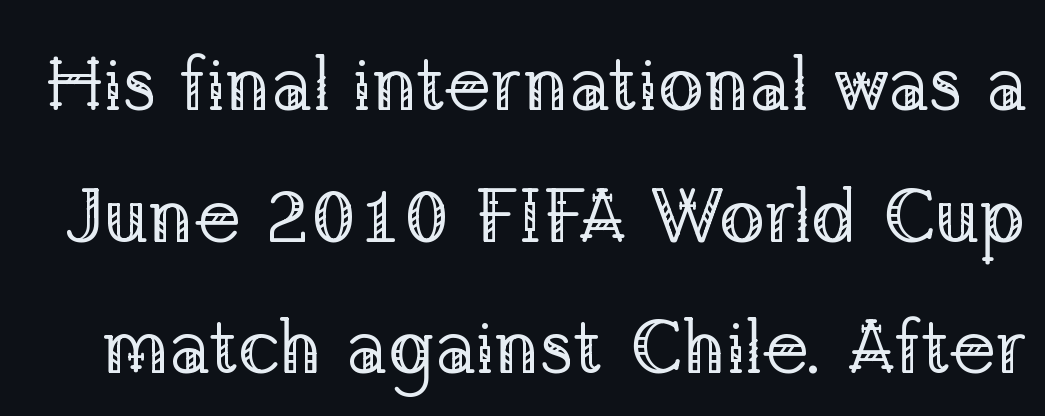
{"serif": "yes", "italic": "no", "bold": "no", "weight": "regular", "width": "normal", "stroke_contrast": "low", "x_height": "medium", "monospaced": "no", "underline": "no", "line_spacing_ratio": 1.71, "letter_spacing": "normal", "letter_spacing_em": 0.0, "glyph_px": 77}
